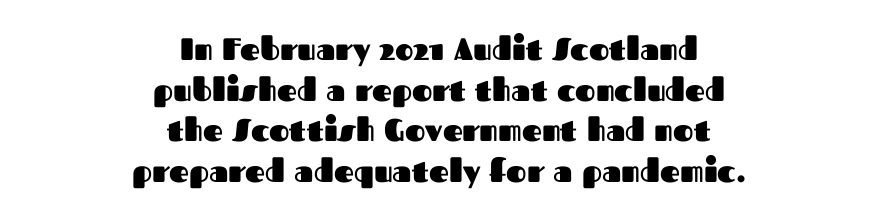
Q: Is the text bold? A: Yes.
Q: Is the text italic (slanted)? A: No, it is upright.
Q: Is the typeface a serif or a sans-serif typeface? A: Sans-serif.
Q: Is the text underlined? A: No.
Q: How is the paragraph aligned? A: Centered.
Q: Is the spacing between letters normal or unusually wide? A: Normal.
Q: Is the spacing between lines tight, normal or loose? A: Normal.
Q: Width (condensed, normal, or wide)? A: Normal.
Q: Stroke contrast? A: Medium.
Q: x-height? A: Medium.
Q: Monospaced? A: No.
